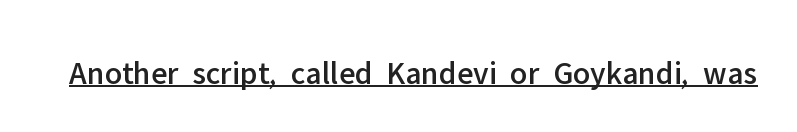
{"serif": "no", "italic": "no", "width": "normal", "stroke_contrast": "low", "x_height": "medium", "monospaced": "no", "underline": "yes", "letter_spacing": "normal", "letter_spacing_em": 0.0, "glyph_px": 33}
